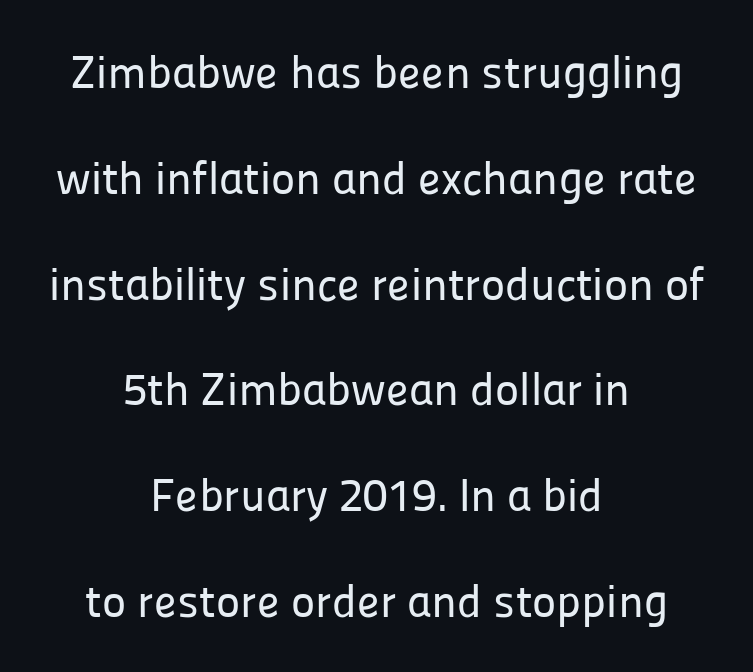
{"serif": "no", "italic": "no", "width": "normal", "stroke_contrast": "low", "x_height": "medium", "monospaced": "no", "underline": "no", "align": "center", "line_spacing": "loose", "line_spacing_ratio": 2.3, "letter_spacing": "normal", "letter_spacing_em": 0.0, "glyph_px": 46}
